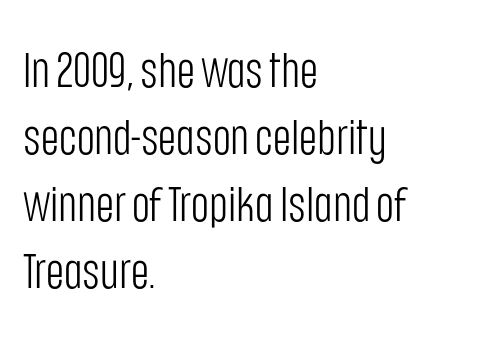
No extra ink here — the face is not bold. Does the leading feel generous? No, just average. Reading down the block, your eye returns to a fixed left position each line. Type without underlining. The face used here is rendered with its standard letterfit.
